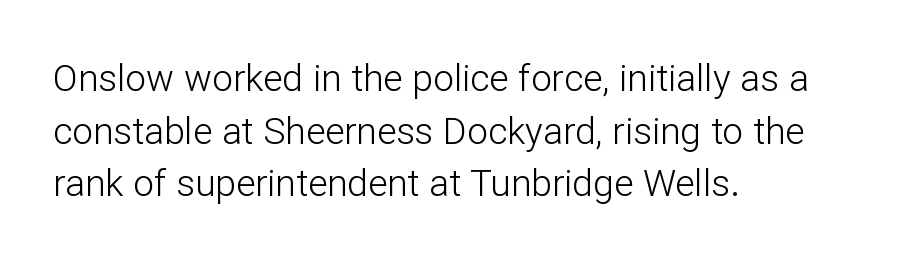
Compared with a typical body face, this is equally light or lighter still. These lines sit exactly where default settings would place them. The space beneath each line is pristine and unruled. If you drew a line through each stem, it would be perfectly vertical. All the whitespace from short lines collects on the right. The letters advance in unequal steps, a hallmark of proportional type.
